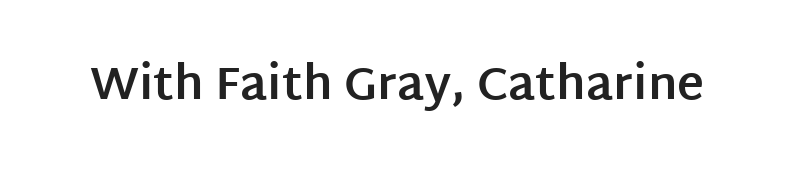
Q: Is the text bold? A: Yes.
Q: Is the text italic (slanted)? A: No, it is upright.
Q: Is the typeface a serif or a sans-serif typeface? A: Sans-serif.
Q: Is the text underlined? A: No.
Q: Is the spacing between letters normal or unusually wide? A: Normal.
Q: Width (condensed, normal, or wide)? A: Normal.
Q: Stroke contrast? A: Low.
Q: x-height? A: Large.
Q: Monospaced? A: No.
